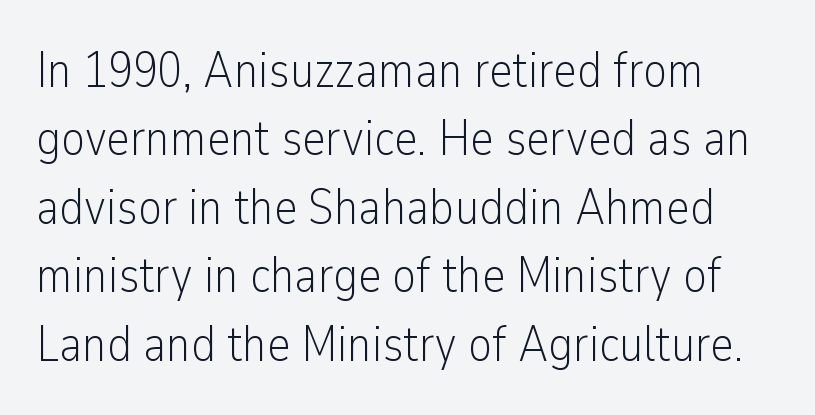
The image shows 50 px light, condensed sans-serif type, upright; set left-aligned, normal line spacing (1.37x), normal letter spacing, not underlined; low stroke contrast and a medium x-height.
